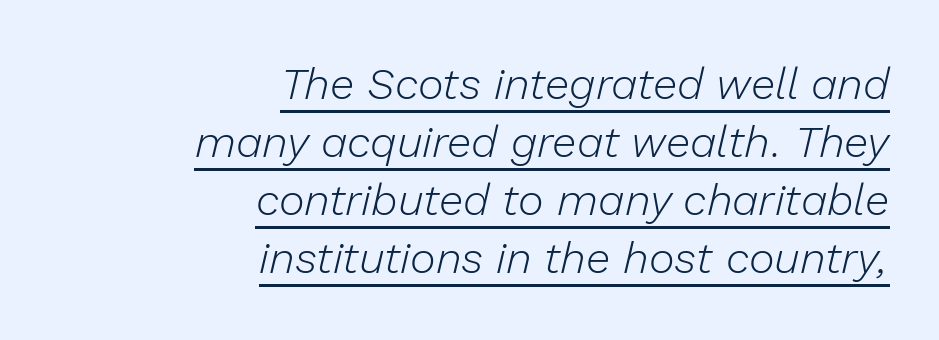
{"italic": "yes", "lean": "right", "slant_degrees": 13, "bold": "no", "weight": "light", "width": "normal", "stroke_contrast": "low", "x_height": "medium", "monospaced": "no", "underline": "yes", "align": "right", "line_spacing": "normal", "line_spacing_ratio": 1.32, "letter_spacing": "normal", "letter_spacing_em": 0.0, "glyph_px": 44}
